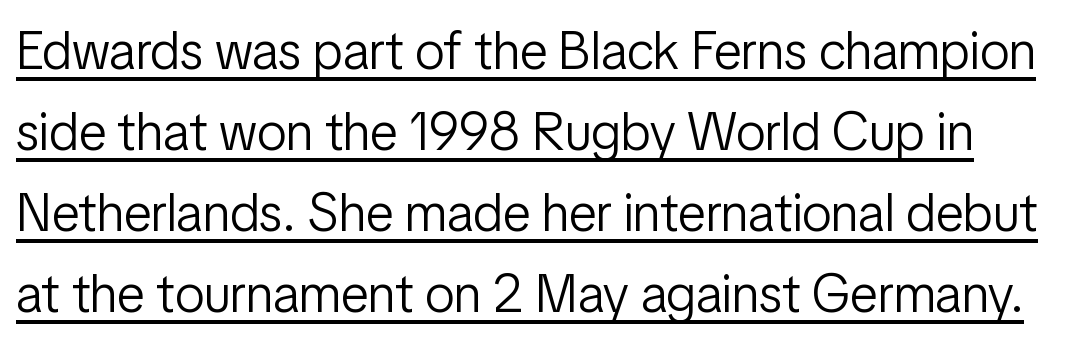
Q: Is the text bold? A: No.
Q: Is the text italic (slanted)? A: No, it is upright.
Q: Is the typeface a serif or a sans-serif typeface? A: Sans-serif.
Q: Is the text underlined? A: Yes.
Q: Is the spacing between letters normal or unusually wide? A: Normal.
Q: Is the spacing between lines tight, normal or loose? A: Normal.
Q: Width (condensed, normal, or wide)? A: Condensed.
Q: Stroke contrast? A: Low.
Q: x-height? A: Medium.
Q: Monospaced? A: No.
